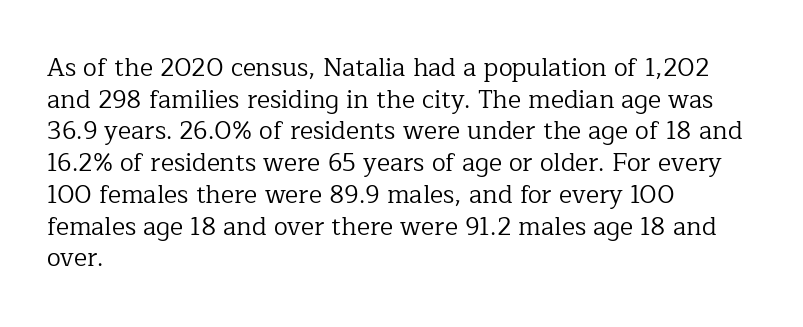
{"italic": "no", "bold": "no", "underline": "no", "align": "left", "line_spacing": "normal", "line_spacing_ratio": 1.27, "letter_spacing": "normal", "letter_spacing_em": 0.0, "glyph_px": 25}
